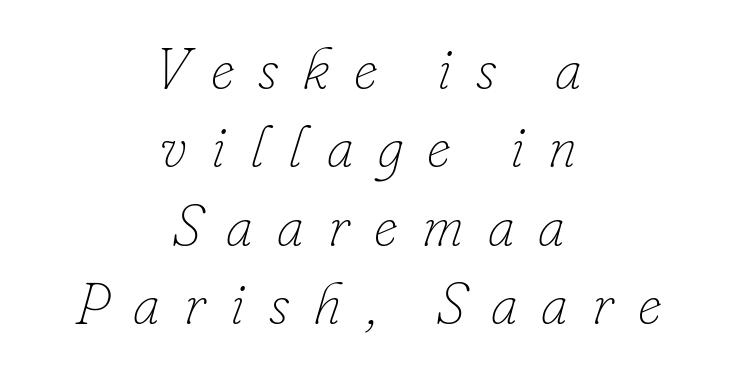
{"italic": "yes", "lean": "right", "slant_degrees": 16, "bold": "no", "weight": "thin", "width": "normal", "stroke_contrast": "low", "x_height": "small", "monospaced": "no", "underline": "no", "align": "center", "line_spacing": "normal", "line_spacing_ratio": 1.33, "letter_spacing": "wide", "letter_spacing_em": 0.41, "glyph_px": 59}
